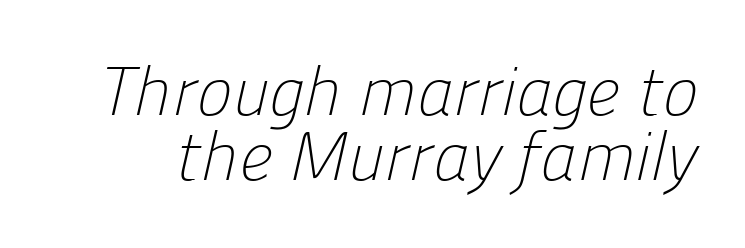
Q: Is the text bold? A: No.
Q: Is the typeface a serif or a sans-serif typeface? A: Sans-serif.
Q: Is the text underlined? A: No.
Q: Is the spacing between letters normal or unusually wide? A: Normal.
Q: Is the spacing between lines tight, normal or loose? A: Tight.
Q: Width (condensed, normal, or wide)? A: Normal.
Q: Stroke contrast? A: Low.
Q: x-height? A: Medium.
Q: Monospaced? A: No.
